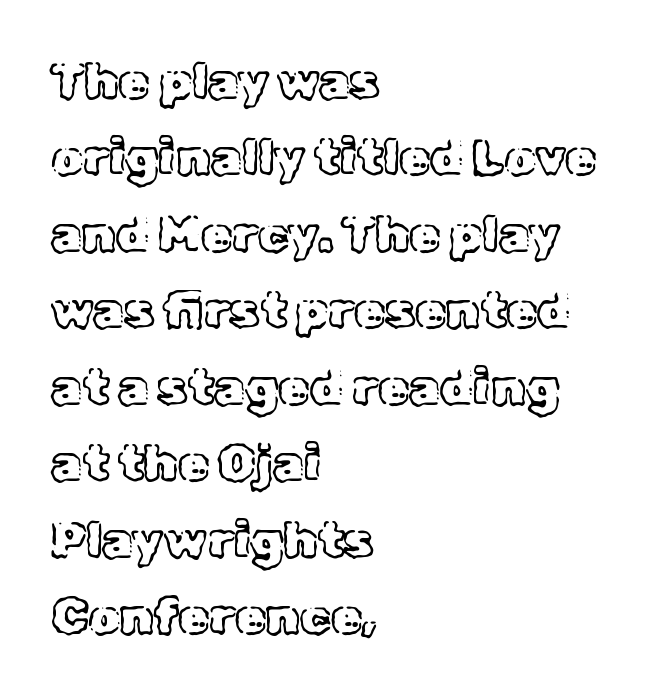
Each line starts at the same left margin while the right side varies. The type is set solid horizontally, with unmodified tracking. Italic: no, the glyphs are upright roman. The string is rendered with underlining switched off. Think of a printed novel: that variable character pitch is what you see here.
